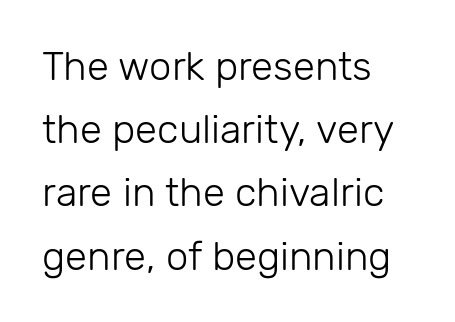
Leading: standard. Caption: standard tracking, unaltered. No letter is thick-stroked: the sample isn't bold. Nothing sits at the stroke ends, so this counts as sans-serif. Every character sits straight up, as roman type does. The passage is arranged the way most books set body copy — flush left.
